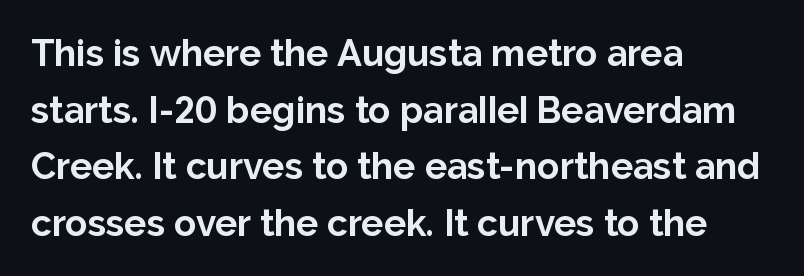
Bold? Absolutely — the strokes are thick and heavy. The paragraph shown leans on its left margin. In terms of letterform style, serifs are entirely absent. The specimen reads as upright at a glance.
